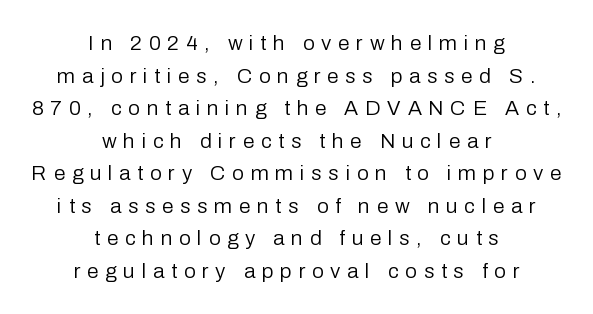
Q: Is the text bold? A: No.
Q: Is the text italic (slanted)? A: No, it is upright.
Q: Is the text underlined? A: No.
Q: How is the paragraph aligned? A: Centered.
Q: Is the spacing between letters normal or unusually wide? A: Unusually wide.
Q: Is the spacing between lines tight, normal or loose? A: Normal.
